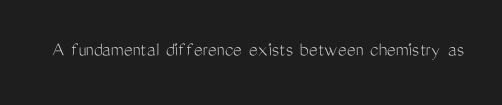
The image shows 21 px text type, upright; set normal letter spacing, not underlined.
